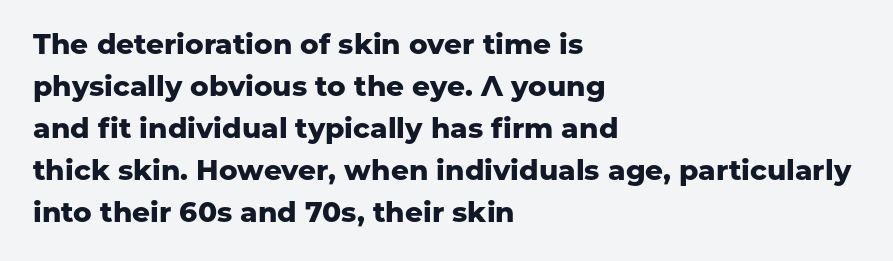
Q: Is the text bold? A: Yes.
Q: Is the text italic (slanted)? A: No, it is upright.
Q: Is the typeface a serif or a sans-serif typeface? A: Sans-serif.
Q: Is the text underlined? A: No.
Q: How is the paragraph aligned? A: Left-aligned.
Q: Is the spacing between letters normal or unusually wide? A: Normal.
Q: Is the spacing between lines tight, normal or loose? A: Normal.
Q: Width (condensed, normal, or wide)? A: Normal.
Q: Stroke contrast? A: Low.
Q: x-height? A: Medium.
Q: Monospaced? A: No.
